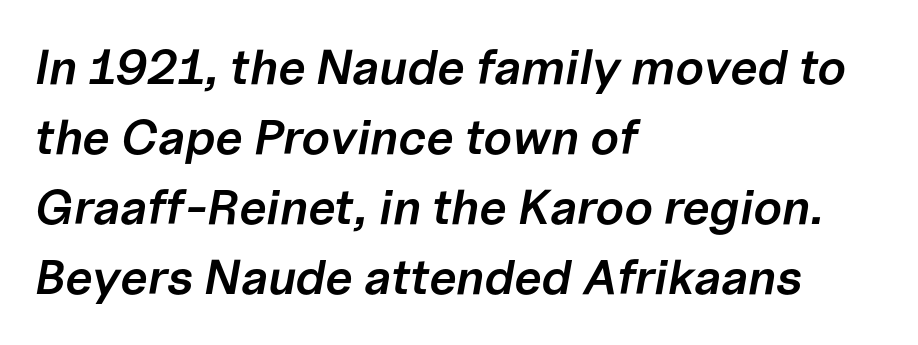
Looks like regular typesetting: each glyph gets only the width it needs. Would a proofreader flag this as italicized? Yes. The font is running at a semibold setting, under full bold. Decoration check: the copy has no underline. Reading down the block, your eye returns to a fixed left position each line.
